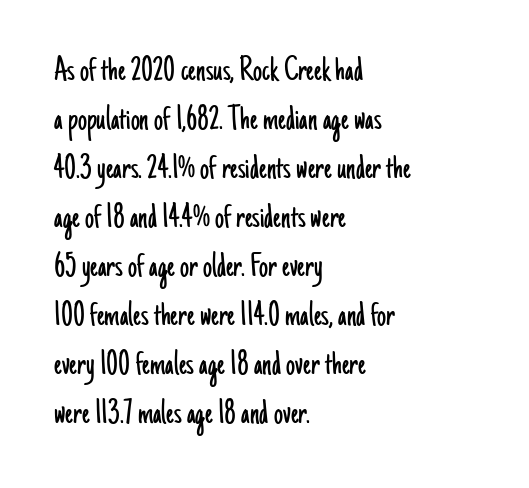
Varying glyph widths throughout — classic text-font behaviour. The paragraph shown leans on its left margin. Rendered with straight, roman letterforms. The gaps between neighbouring characters are ordinary and unremarkable.
